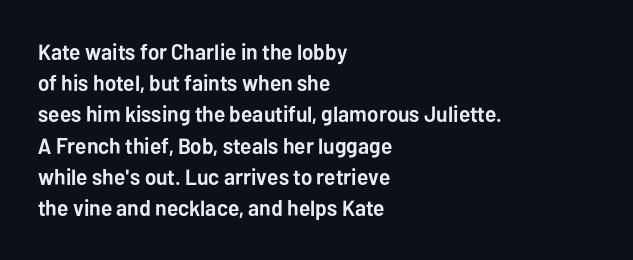
The image shows 22 px bold type, upright; set left-aligned, normal line spacing (1.42x), normal letter spacing, not underlined.
